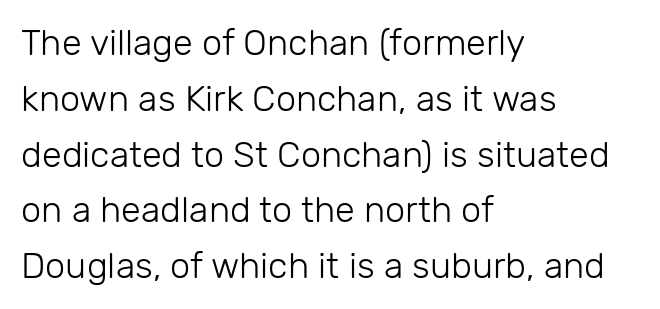
The image shows 36 px light sans-serif type, upright; set left-aligned, normal line spacing (1.55x), normal letter spacing, not underlined; low stroke contrast and a medium x-height.
